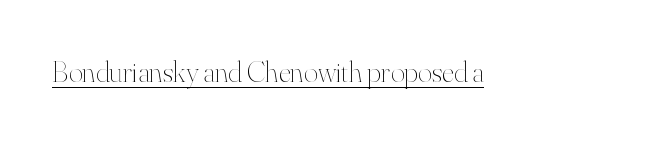
Q: Is the text bold? A: No.
Q: Is the text italic (slanted)? A: No, it is upright.
Q: Is the text underlined? A: Yes.
Q: Is the spacing between letters normal or unusually wide? A: Normal.
Q: Width (condensed, normal, or wide)? A: Normal.
Q: Stroke contrast? A: High.
Q: x-height? A: Small.
Q: Monospaced? A: No.
